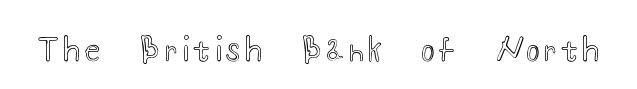
The image shows 31 px wide type, upright; set not underlined; a small x-height.
